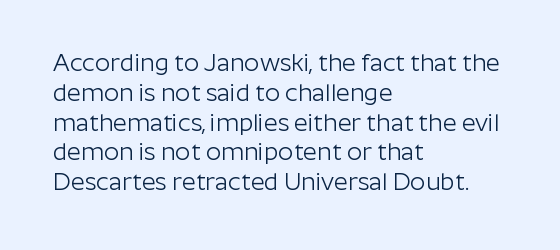
If you drew a line through each stem, it would be perfectly vertical. Tracking value appears to be zero — textbook default spacing. The rag falls on the right side of this text block. The face looks like a standard text weight, possibly lighter. The string is rendered with underlining switched off.
